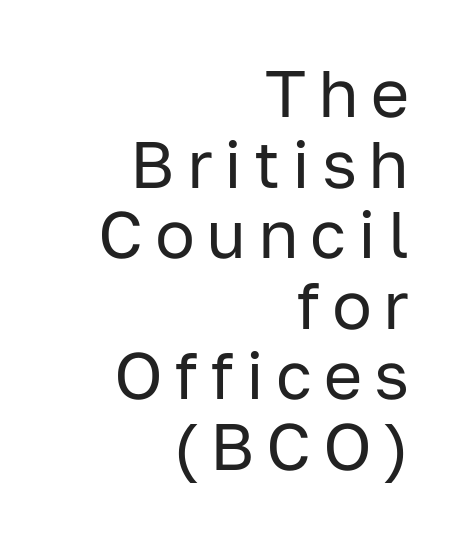
Q: Is the text bold? A: No.
Q: Is the text italic (slanted)? A: No, it is upright.
Q: Is the typeface a serif or a sans-serif typeface? A: Sans-serif.
Q: Is the text underlined? A: No.
Q: How is the paragraph aligned? A: Right-aligned.
Q: Is the spacing between lines tight, normal or loose? A: Tight.
Q: Width (condensed, normal, or wide)? A: Normal.
Q: Stroke contrast? A: Low.
Q: x-height? A: Medium.
Q: Monospaced? A: No.
